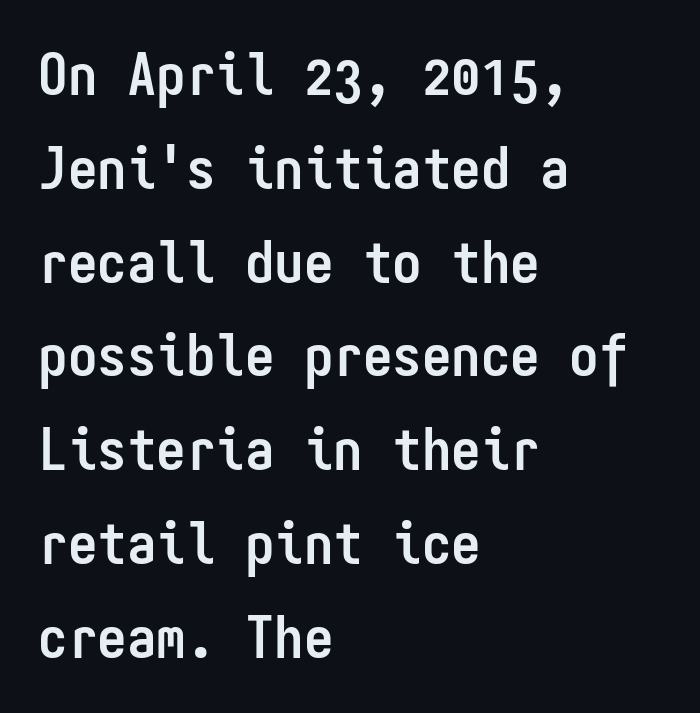
Horizontally, the lines are justified to the leading edge only. The leading is moderate, giving the passage an even texture. Posture: upright roman. No feet cap the strokes, marking this as sans-serif type. The face used here has the dense, thick strokes of a bold. This sample has the even, mechanical cadence of fixed-width lettering.
